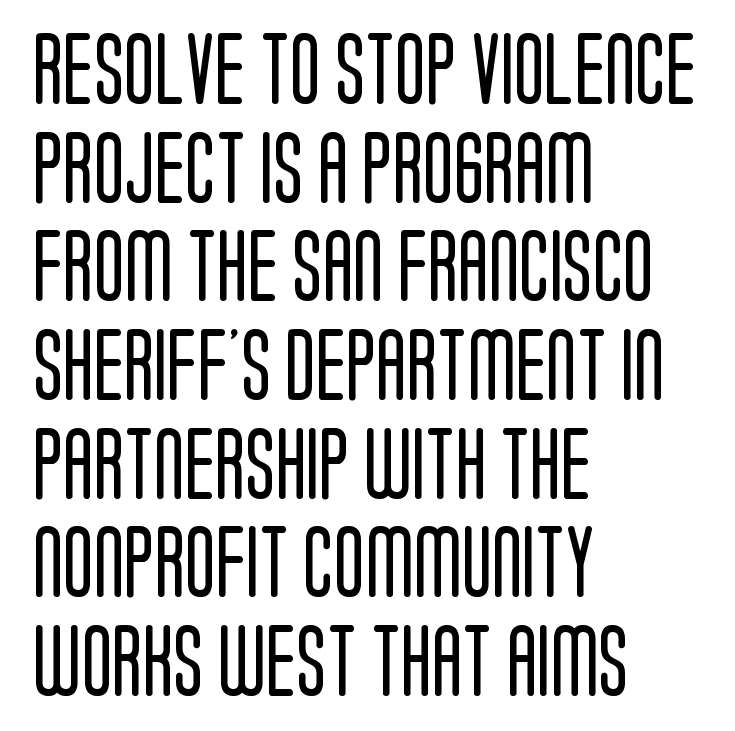
{"serif": "no", "italic": "no", "bold": "no", "weight": "regular", "width": "condensed", "stroke_contrast": "low", "x_height": "large", "monospaced": "no", "underline": "no", "align": "left", "line_spacing": "normal", "line_spacing_ratio": 1.39, "letter_spacing": "normal", "letter_spacing_em": 0.0, "glyph_px": 71}
